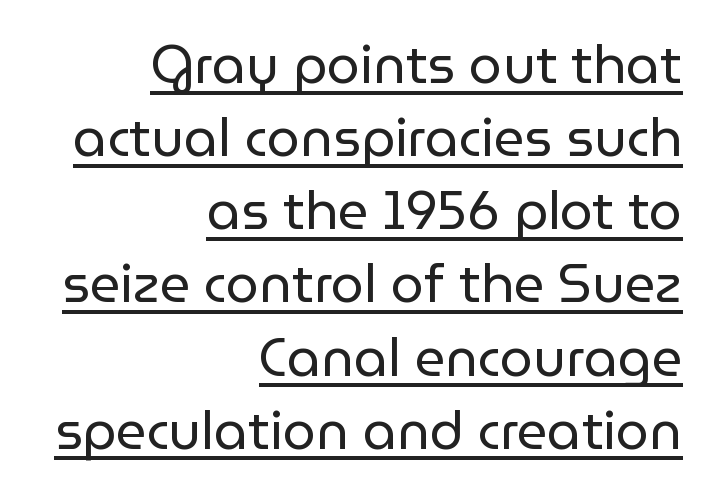
Q: Is the text bold? A: No.
Q: Is the text italic (slanted)? A: No, it is upright.
Q: Is the typeface a serif or a sans-serif typeface? A: Sans-serif.
Q: Is the text underlined? A: Yes.
Q: How is the paragraph aligned? A: Right-aligned.
Q: Is the spacing between letters normal or unusually wide? A: Normal.
Q: Is the spacing between lines tight, normal or loose? A: Normal.
Q: Width (condensed, normal, or wide)? A: Normal.
Q: Stroke contrast? A: Low.
Q: x-height? A: Medium.
Q: Monospaced? A: No.
